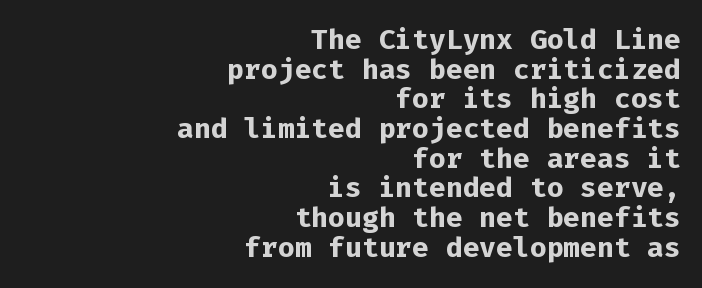
The image shows 28 px bold sans-serif type, upright, monospaced; set right-aligned, tight line spacing (1.06x), normal letter spacing, not underlined; low stroke contrast and a medium x-height.
